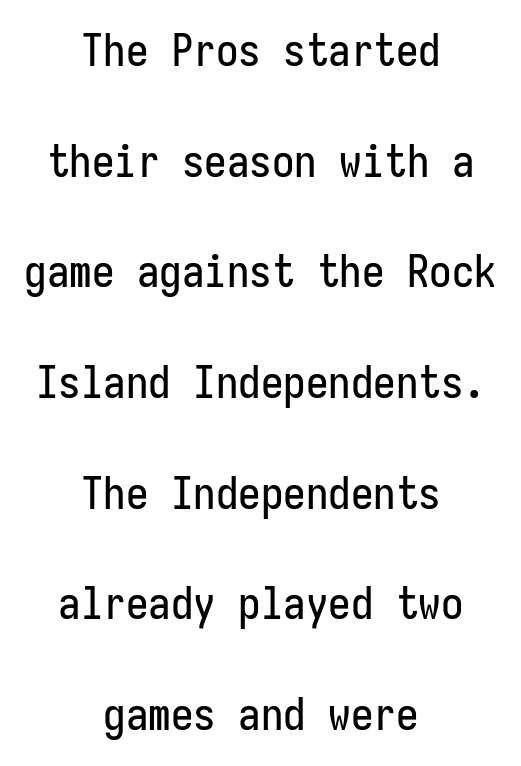
{"serif": "no", "italic": "no", "width": "condensed", "stroke_contrast": "low", "x_height": "medium", "monospaced": "yes", "underline": "no", "align": "center", "line_spacing": "loose", "line_spacing_ratio": 2.46, "letter_spacing": "normal", "letter_spacing_em": 0.0, "glyph_px": 45}
